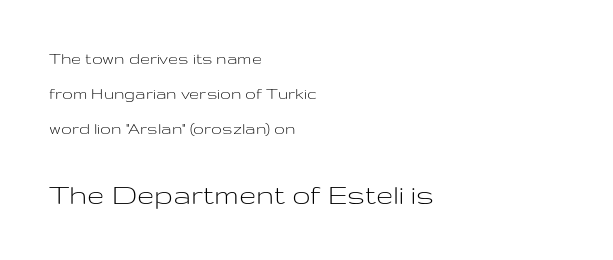
This layout puts the modest block above and the oversized block below. Which margin do the lines hug? The left one — the right edge is uneven. Classification — sans serif. Glyph-to-glyph distance matches everyday printed text.
